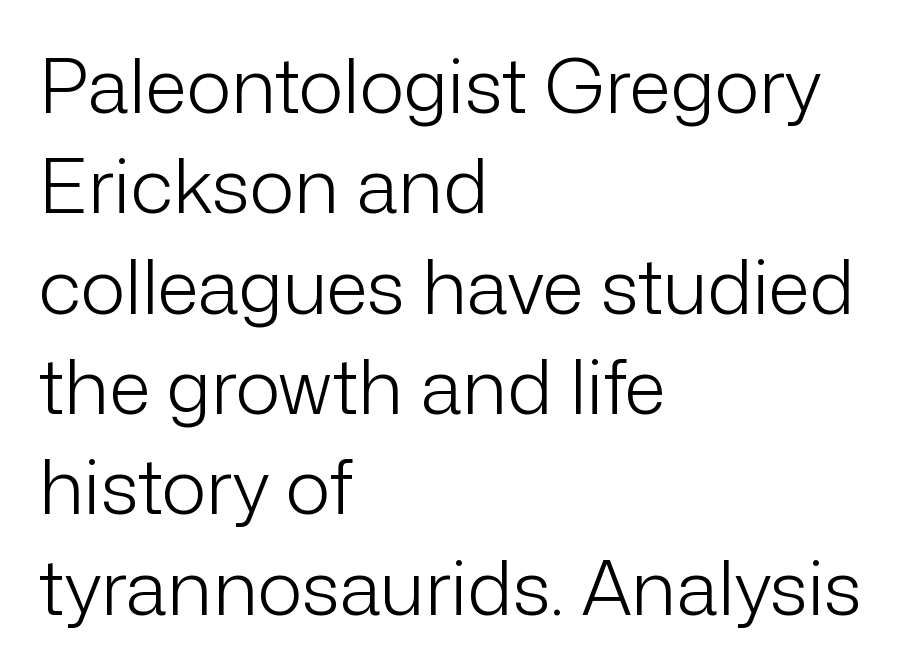
{"serif": "no", "italic": "no", "bold": "no", "weight": "light", "width": "normal", "stroke_contrast": "low", "x_height": "medium", "monospaced": "no", "underline": "no", "align": "left", "line_spacing": "normal", "line_spacing_ratio": 1.32, "letter_spacing": "normal", "letter_spacing_em": 0.0, "glyph_px": 76}
